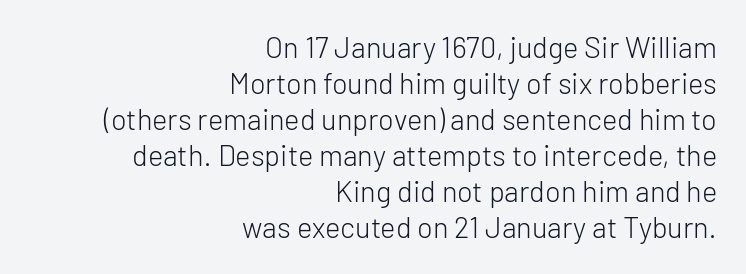
The rendering uses natural spacing where letterforms have individual widths. In CSS terms this would be text-align: right. Underline: absent. Is the letter spacing exaggerated? No — it looks like the ordinary default.
